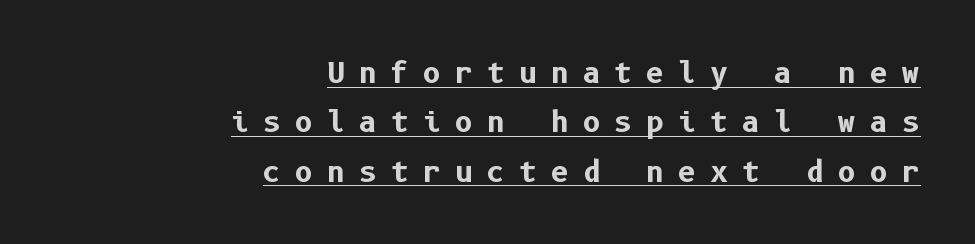
Q: Is the text bold? A: Yes.
Q: Is the text italic (slanted)? A: No, it is upright.
Q: Is the typeface a serif or a sans-serif typeface? A: Sans-serif.
Q: Is the text underlined? A: Yes.
Q: How is the paragraph aligned? A: Right-aligned.
Q: Is the spacing between letters normal or unusually wide? A: Unusually wide.
Q: Width (condensed, normal, or wide)? A: Normal.
Q: Stroke contrast? A: Low.
Q: x-height? A: Medium.
